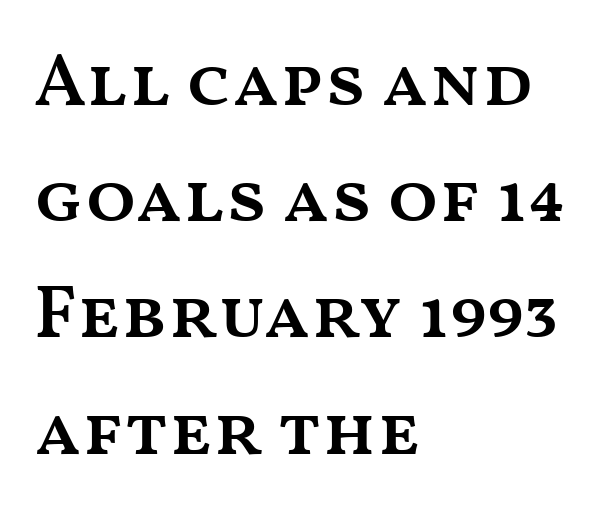
This rendering uses left alignment, leaving the right contour irregular. Do the letters lean? They stand straight. Varying glyph widths throughout — classic text-font behaviour. Does the leading feel generous? No, just average. A bare baseline throughout the passage. The face used here is rendered with its standard letterfit.
